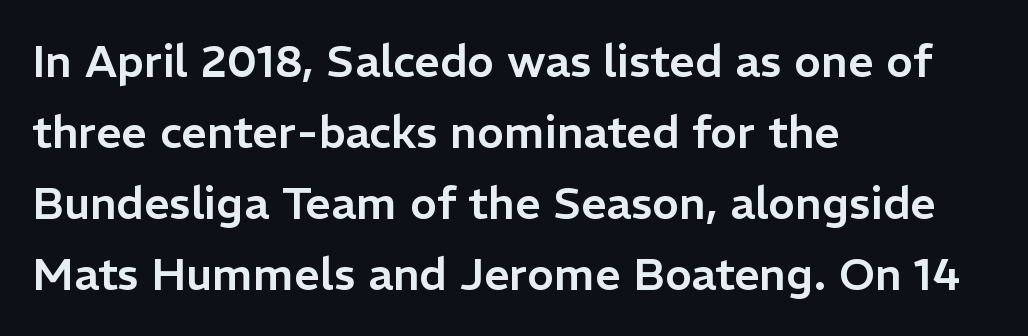
{"serif": "no", "italic": "no", "width": "normal", "stroke_contrast": "low", "x_height": "medium", "monospaced": "no", "underline": "no", "align": "left", "line_spacing": "normal", "line_spacing_ratio": 1.58, "letter_spacing": "normal", "letter_spacing_em": 0.0, "glyph_px": 45}
